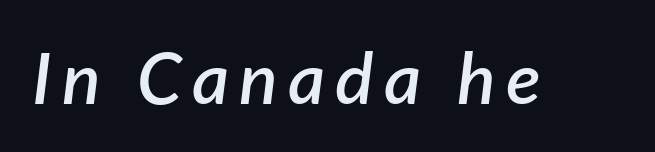
Q: Is the text bold? A: Semi-bold.
Q: Is the text italic (slanted)? A: Yes, it leans right by about 7 degrees.
Q: Is the text underlined? A: No.
Q: Width (condensed, normal, or wide)? A: Normal.
Q: Stroke contrast? A: Low.
Q: x-height? A: Medium.
Q: Monospaced? A: No.
